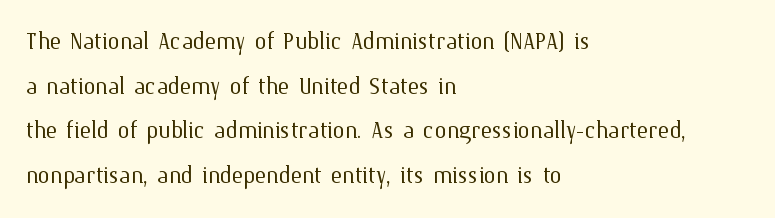
Q: Is the text bold? A: No.
Q: Is the text italic (slanted)? A: No, it is upright.
Q: Is the text underlined? A: No.
Q: How is the paragraph aligned? A: Left-aligned.
Q: Is the spacing between letters normal or unusually wide? A: Normal.
Q: Is the spacing between lines tight, normal or loose? A: Normal.
Q: Width (condensed, normal, or wide)? A: Normal.
Q: Stroke contrast? A: Medium.
Q: x-height? A: Medium.
Q: Monospaced? A: No.
